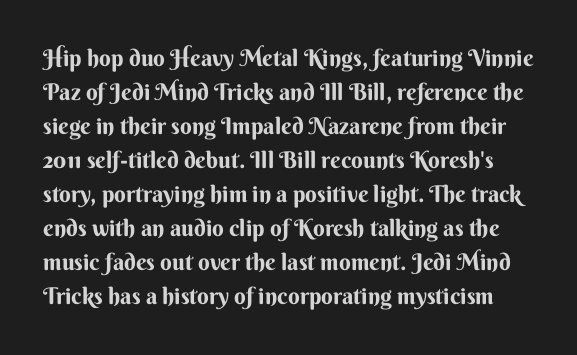
This sample keeps an unexceptional amount of space between lines. Here the glyphs are tracked normally, forming tight word shapes. This rendering features lettering with no underline. This is the regular roman posture of the typeface.
